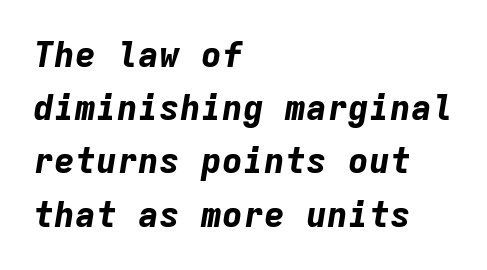
Q: Is the text bold? A: Yes.
Q: Is the text italic (slanted)? A: Yes, it leans right by about 9 degrees.
Q: Is the text underlined? A: No.
Q: How is the paragraph aligned? A: Left-aligned.
Q: Is the spacing between letters normal or unusually wide? A: Normal.
Q: Is the spacing between lines tight, normal or loose? A: Normal.
Q: Width (condensed, normal, or wide)? A: Normal.
Q: Stroke contrast? A: Low.
Q: x-height? A: Medium.
Q: Monospaced? A: Yes.
